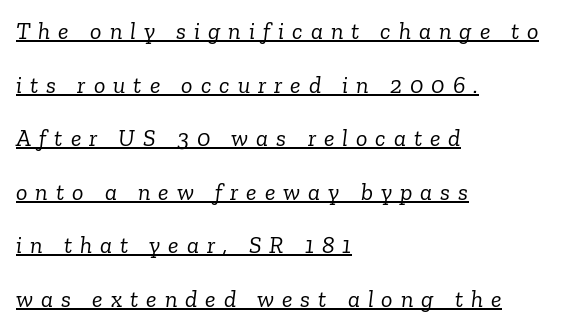
Compared with typical body copy, the letter spacing here is much looser. Rendered with sloped, italic letterforms. Vertical stems look standard width or narrower in stroke. Visually the block forms a straight wall on the left and a jagged coastline on the right.
